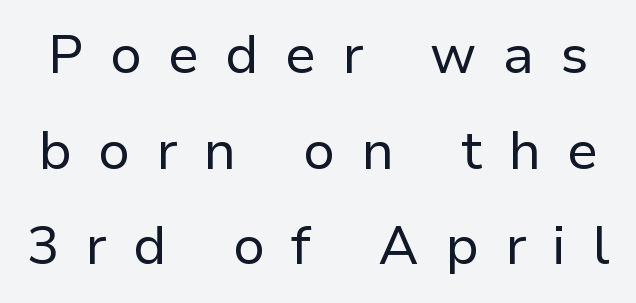
{"serif": "no", "italic": "no", "bold": "no", "weight": "regular", "width": "normal", "stroke_contrast": "low", "x_height": "medium", "monospaced": "no", "underline": "no", "line_spacing_ratio": 1.77, "letter_spacing": "wide", "letter_spacing_em": 0.48, "glyph_px": 54}
